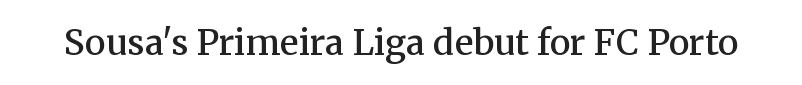
Q: Is the text bold? A: Semi-bold.
Q: Is the text italic (slanted)? A: No, it is upright.
Q: Is the typeface a serif or a sans-serif typeface? A: Serif.
Q: Is the text underlined? A: No.
Q: Is the spacing between letters normal or unusually wide? A: Normal.
Q: Width (condensed, normal, or wide)? A: Normal.
Q: Stroke contrast? A: Medium.
Q: x-height? A: Medium.
Q: Monospaced? A: No.
